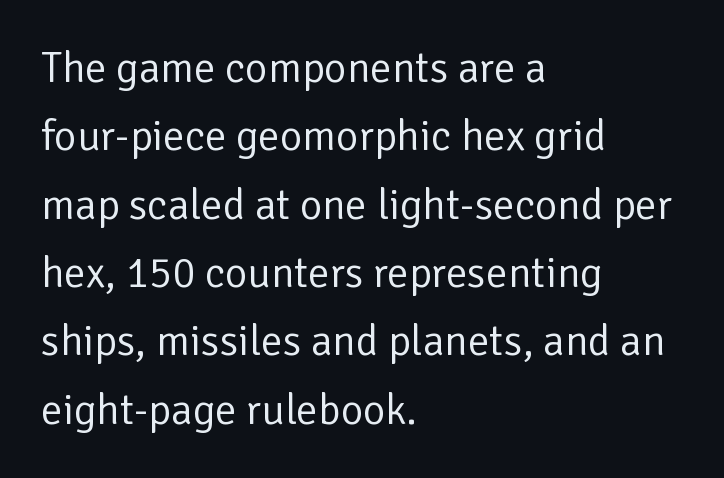
Q: Is the text bold? A: No.
Q: Is the text italic (slanted)? A: No, it is upright.
Q: Is the typeface a serif or a sans-serif typeface? A: Sans-serif.
Q: Is the text underlined? A: No.
Q: How is the paragraph aligned? A: Left-aligned.
Q: Is the spacing between letters normal or unusually wide? A: Normal.
Q: Is the spacing between lines tight, normal or loose? A: Normal.
Q: Width (condensed, normal, or wide)? A: Normal.
Q: Stroke contrast? A: Low.
Q: x-height? A: Medium.
Q: Monospaced? A: No.
